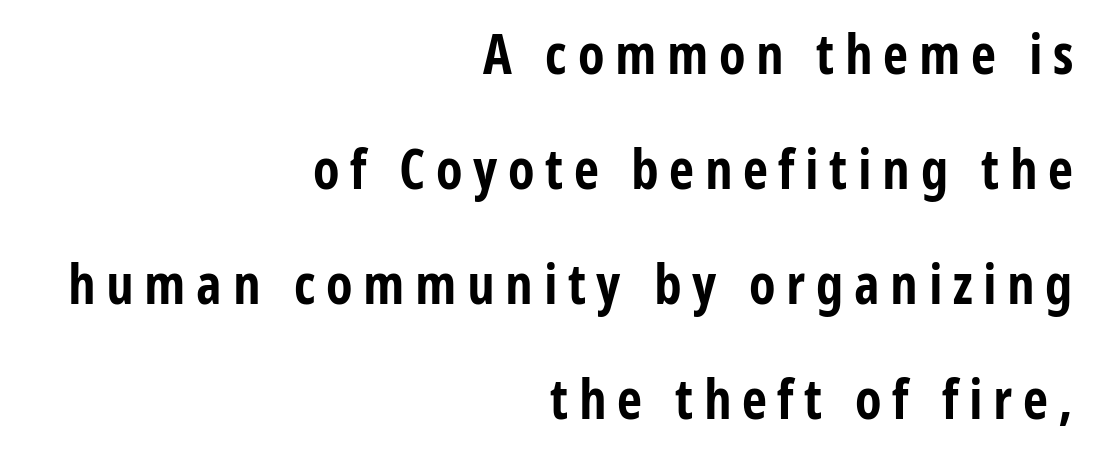
{"serif": "no", "italic": "no", "bold": "yes", "weight": "bold", "width": "condensed", "stroke_contrast": "low", "x_height": "medium", "monospaced": "no", "underline": "no", "align": "right", "line_spacing": "loose", "line_spacing_ratio": 2.09, "glyph_px": 55}
